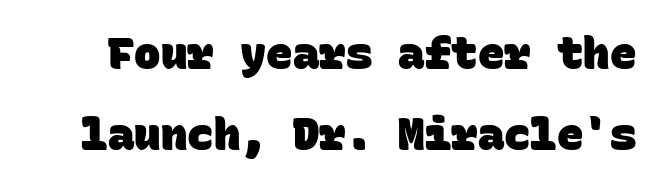
The image shows 44 px heavy sans-serif type, monospaced; set line spacing 1.85x, normal letter spacing, not underlined; low stroke contrast and a large x-height.
